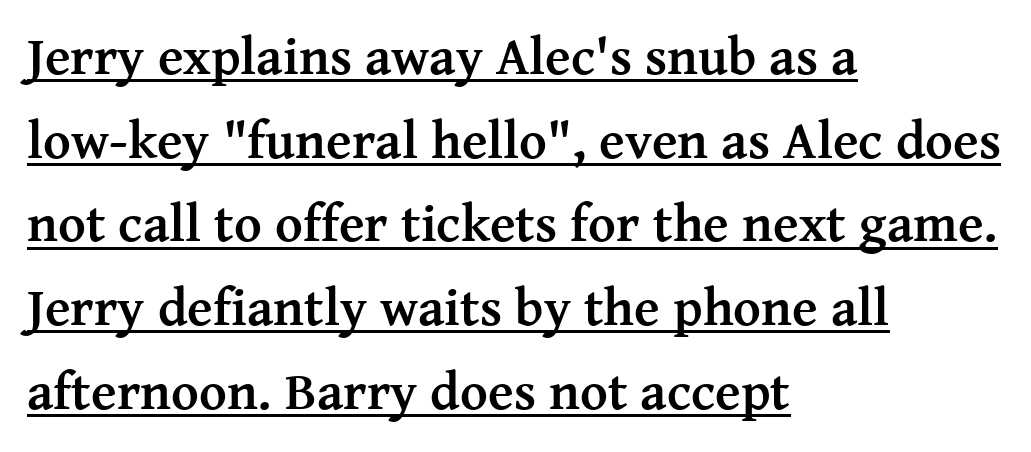
Q: Is the text bold? A: Yes.
Q: Is the text italic (slanted)? A: No, it is upright.
Q: Is the typeface a serif or a sans-serif typeface? A: Serif.
Q: Is the text underlined? A: Yes.
Q: How is the paragraph aligned? A: Left-aligned.
Q: Is the spacing between letters normal or unusually wide? A: Normal.
Q: Is the spacing between lines tight, normal or loose? A: Normal.
Q: Width (condensed, normal, or wide)? A: Normal.
Q: Stroke contrast? A: Medium.
Q: x-height? A: Medium.
Q: Monospaced? A: No.
